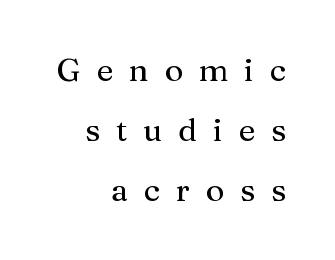
{"serif": "yes", "italic": "no", "width": "normal", "stroke_contrast": "medium", "x_height": "medium", "monospaced": "no", "underline": "no", "align": "right", "line_spacing_ratio": 1.88, "letter_spacing": "wide", "letter_spacing_em": 0.49, "glyph_px": 32}
